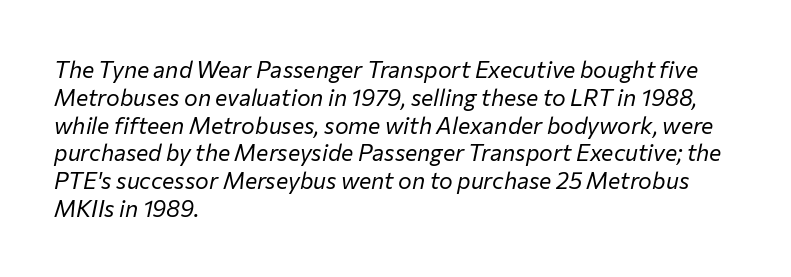
Q: Is the text bold? A: No.
Q: Is the text italic (slanted)? A: Yes, it leans right by about 12 degrees.
Q: Is the text underlined? A: No.
Q: How is the paragraph aligned? A: Left-aligned.
Q: Is the spacing between letters normal or unusually wide? A: Normal.
